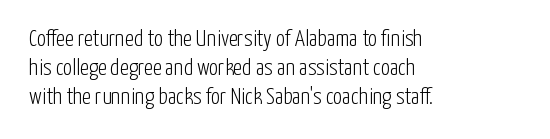
Q: Is the text bold? A: No.
Q: Is the text italic (slanted)? A: No, it is upright.
Q: Is the text underlined? A: No.
Q: How is the paragraph aligned? A: Left-aligned.
Q: Is the spacing between letters normal or unusually wide? A: Normal.
Q: Is the spacing between lines tight, normal or loose? A: Normal.
